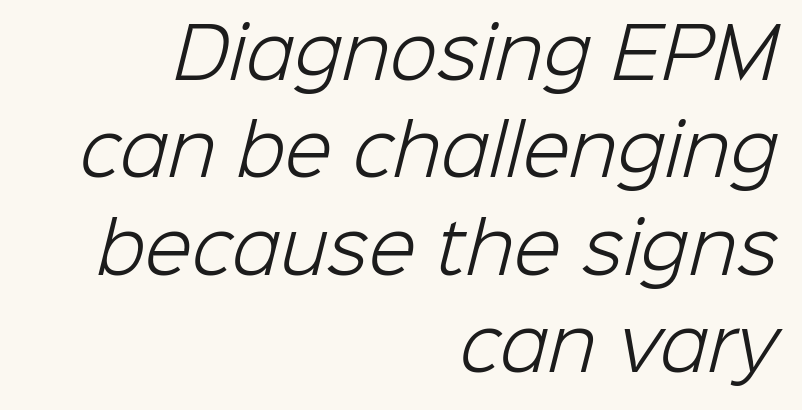
Q: Is the text bold? A: No.
Q: Is the typeface a serif or a sans-serif typeface? A: Sans-serif.
Q: Is the text underlined? A: No.
Q: How is the paragraph aligned? A: Right-aligned.
Q: Is the spacing between letters normal or unusually wide? A: Normal.
Q: Is the spacing between lines tight, normal or loose? A: Normal.
Q: Width (condensed, normal, or wide)? A: Normal.
Q: Stroke contrast? A: Low.
Q: x-height? A: Medium.
Q: Monospaced? A: No.
